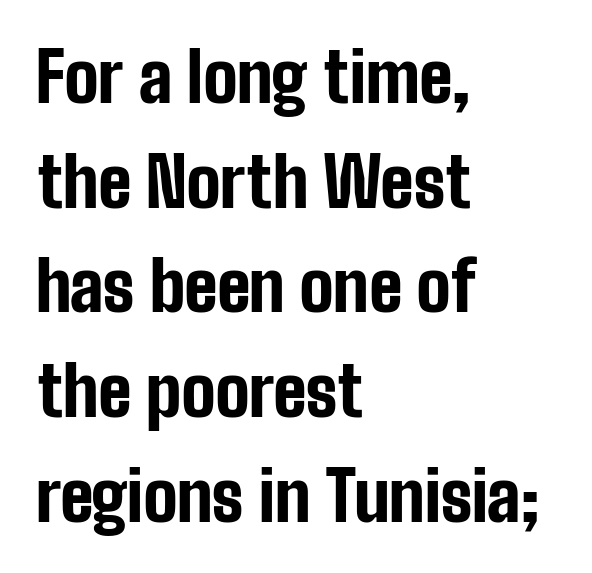
{"serif": "no", "italic": "no", "bold": "yes", "weight": "bold", "width": "condensed", "stroke_contrast": "low", "x_height": "medium", "monospaced": "no", "underline": "no", "align": "left", "line_spacing": "normal", "line_spacing_ratio": 1.54, "letter_spacing": "normal", "letter_spacing_em": 0.0, "glyph_px": 68}
